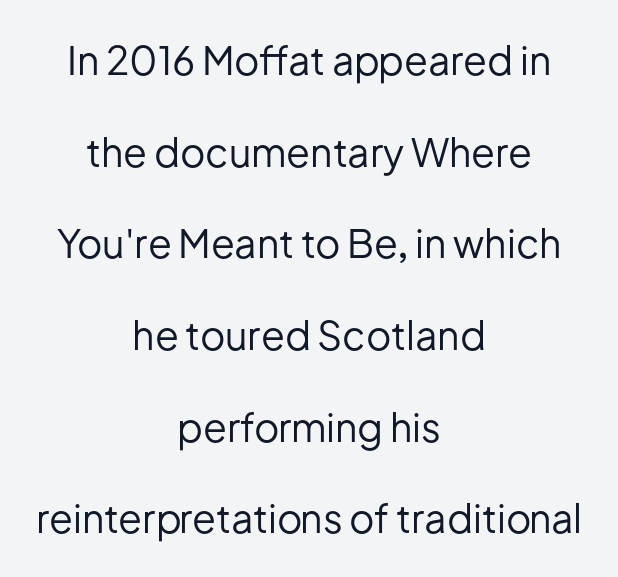
The image shows 39 px regular-weight sans-serif type, upright; set centered, loose line spacing (2.35x), normal letter spacing, not underlined; low stroke contrast and a medium x-height.
